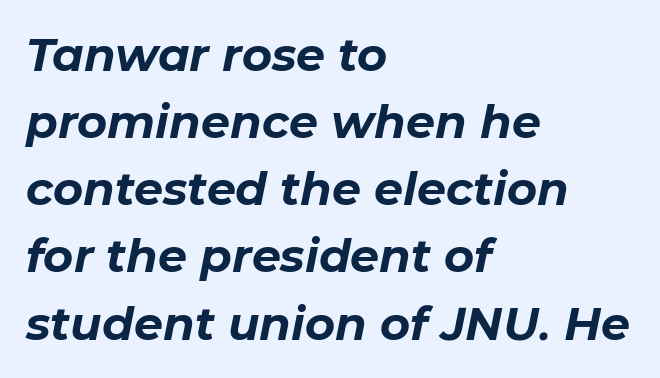
{"italic": "yes", "lean": "right", "slant_degrees": 11, "bold": "yes", "weight": "bold", "width": "normal", "stroke_contrast": "low", "x_height": "medium", "monospaced": "no", "underline": "no", "align": "left", "line_spacing": "normal", "line_spacing_ratio": 1.46, "letter_spacing": "normal", "letter_spacing_em": 0.0, "glyph_px": 46}
